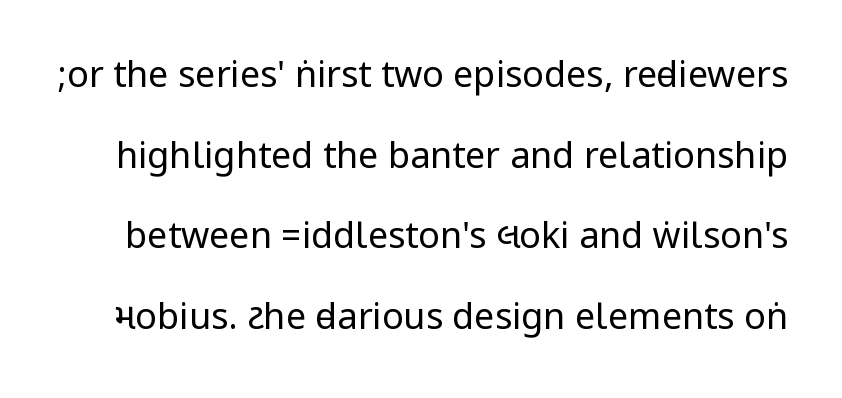
Q: Is the text bold? A: No.
Q: Is the text italic (slanted)? A: No, it is upright.
Q: Is the typeface a serif or a sans-serif typeface? A: Sans-serif.
Q: Is the text underlined? A: No.
Q: Is the spacing between letters normal or unusually wide? A: Normal.
Q: Is the spacing between lines tight, normal or loose? A: Loose.
Q: Width (condensed, normal, or wide)? A: Condensed.
Q: Stroke contrast? A: Low.
